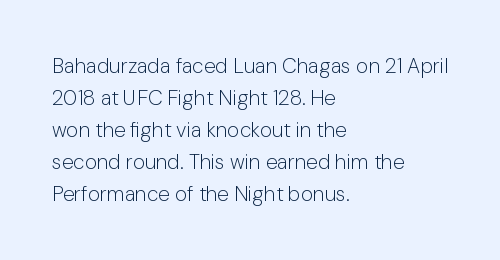
{"italic": "no", "bold": "no", "underline": "no", "align": "left", "line_spacing": "normal", "line_spacing_ratio": 1.52, "letter_spacing": "normal", "letter_spacing_em": 0.0, "glyph_px": 21}
